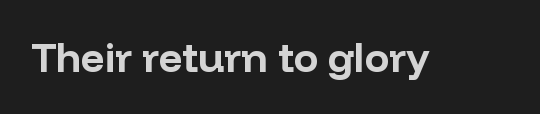
{"serif": "no", "italic": "no", "bold": "yes", "weight": "bold", "width": "normal", "stroke_contrast": "low", "x_height": "medium", "monospaced": "no", "underline": "no", "letter_spacing": "normal", "letter_spacing_em": 0.0, "glyph_px": 41}
